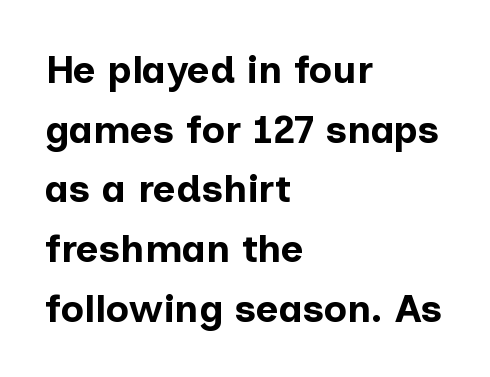
Leftover space on each line is placed entirely after the last word. Think of a printed novel: that variable character pitch is what you see here. Rule under the text: the space is simply empty. Serif or sans? Sans — the stroke terminals are bare. Short note: letters normally spaced.
